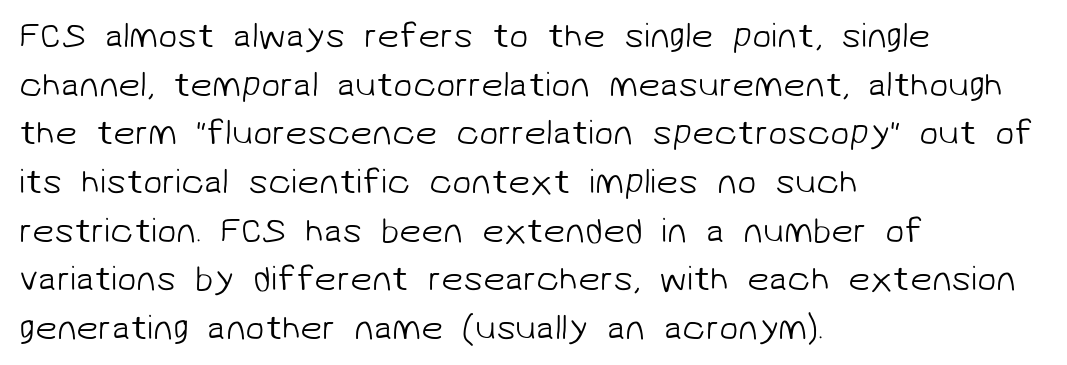
Glyph-to-glyph distance matches everyday printed text. Alignment: flush left. Classification — sans serif. You could not count columns in this text — the font is proportionally spaced.
